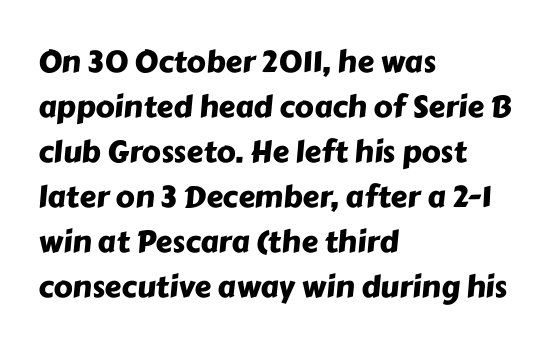
Q: Is the typeface a serif or a sans-serif typeface? A: Sans-serif.
Q: Is the text underlined? A: No.
Q: How is the paragraph aligned? A: Left-aligned.
Q: Is the spacing between letters normal or unusually wide? A: Normal.
Q: Is the spacing between lines tight, normal or loose? A: Normal.
Q: Width (condensed, normal, or wide)? A: Normal.
Q: Stroke contrast? A: Low.
Q: x-height? A: Medium.
Q: Monospaced? A: No.
